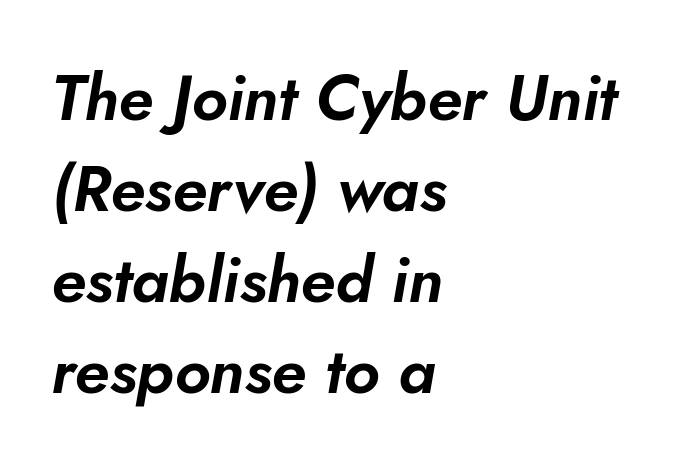
{"italic": "yes", "lean": "right", "slant_degrees": 10, "width": "normal", "stroke_contrast": "low", "x_height": "small", "monospaced": "no", "underline": "no", "align": "left", "line_spacing": "normal", "line_spacing_ratio": 1.42, "letter_spacing": "normal", "letter_spacing_em": 0.0, "glyph_px": 64}
